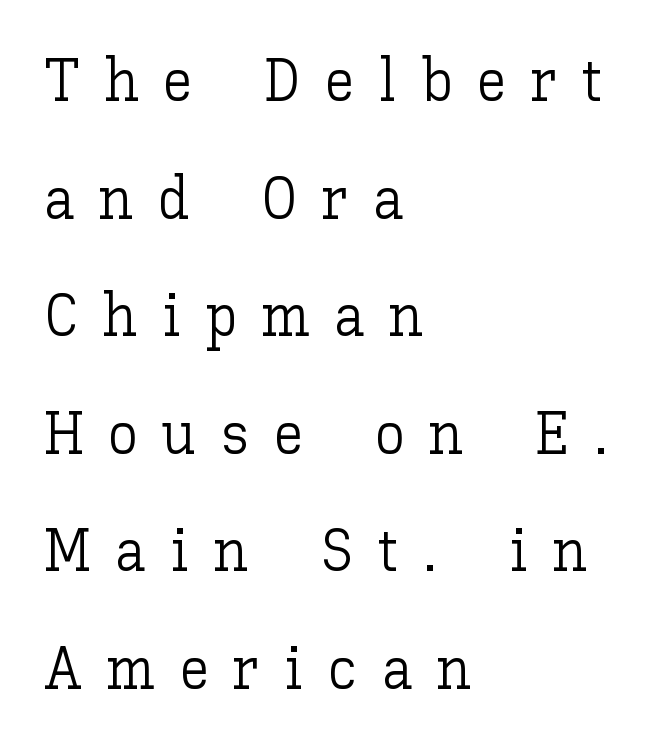
Italic: no, the glyphs are upright roman. The passage shown has open, widely tracked lettering throughout. The space directly below the letters is spotless. Reading down the column, the eye jumps a long way to each next line.
